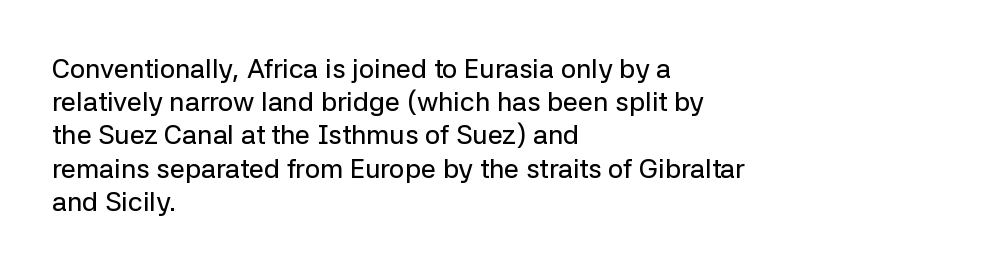
Q: Is the text italic (slanted)? A: No, it is upright.
Q: Is the text underlined? A: No.
Q: How is the paragraph aligned? A: Left-aligned.
Q: Is the spacing between letters normal or unusually wide? A: Normal.
